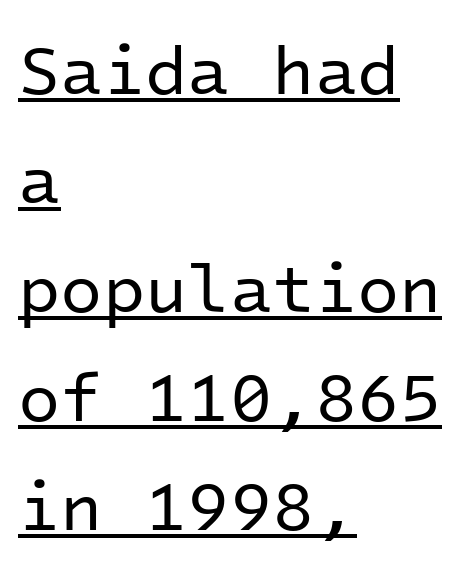
Q: Is the text bold? A: No.
Q: Is the text italic (slanted)? A: No, it is upright.
Q: Is the typeface a serif or a sans-serif typeface? A: Sans-serif.
Q: Is the text underlined? A: Yes.
Q: How is the paragraph aligned? A: Left-aligned.
Q: Is the spacing between letters normal or unusually wide? A: Normal.
Q: Is the spacing between lines tight, normal or loose? A: Normal.
Q: Width (condensed, normal, or wide)? A: Normal.
Q: Stroke contrast? A: Low.
Q: x-height? A: Medium.
Q: Monospaced? A: Yes.
